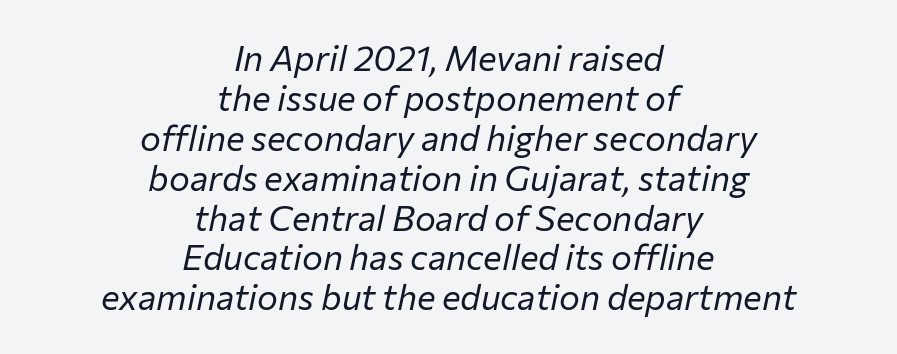
Reading down the block, each line starts at a different indent, mirrored at its end. A typesetter would call this leading minimal, almost set solid. Has an underline been added? It has not. Tracking here is standard; glyphs follow each other at the usual distance. Is the stroke heavy? The answer is a plain regular-or-lighter.
